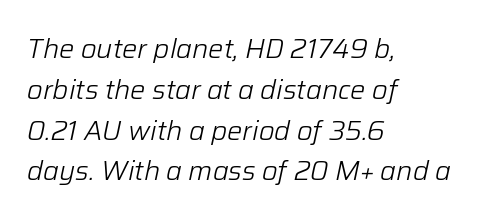
The image shows 27 px text type, italic (leaning right); set left-aligned, normal line spacing (1.51x), normal letter spacing, not underlined.
